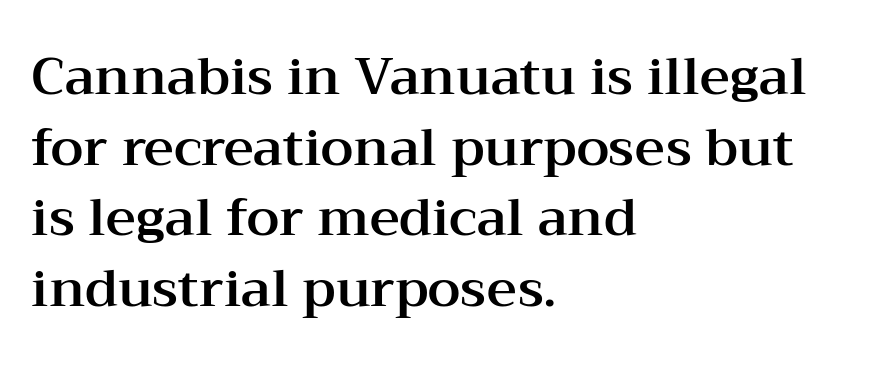
Spacing between characters is what you'd get straight out of the box. Typographically, this falls in the serif category. Any mark beneath the type? The region is blank. The compositor pushed each line to the left boundary. Does the leading feel generous? No, just average.
